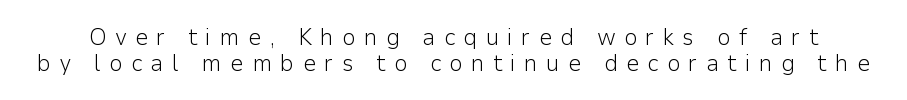
{"italic": "no", "bold": "no", "underline": "no", "line_spacing": "tight", "line_spacing_ratio": 1.07, "letter_spacing": "wide", "letter_spacing_em": 0.34, "glyph_px": 24}
